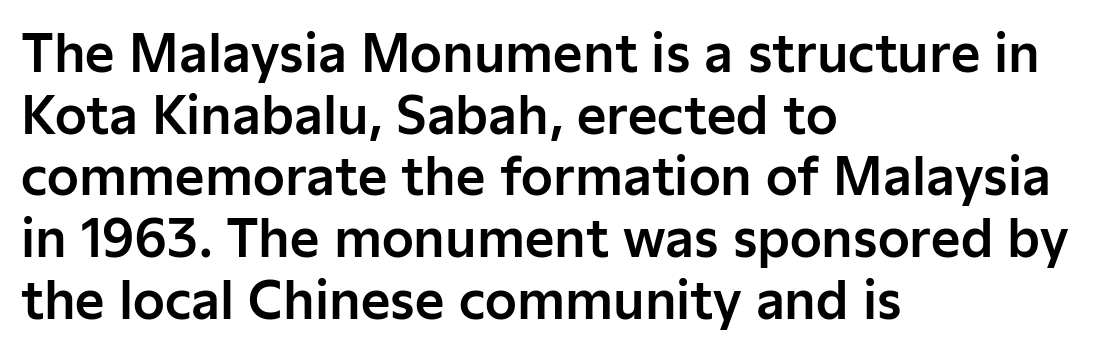
The image shows 51 px sans-serif type, upright; set left-aligned, line spacing 1.21x, normal letter spacing, not underlined; low stroke contrast and a medium x-height.
